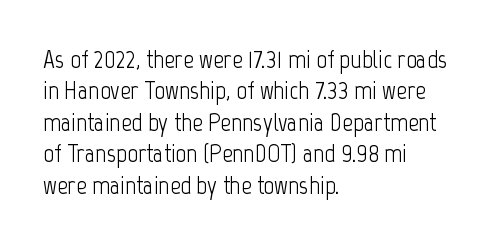
What stands out about the letter spacing? Nothing — it is the standard amount. The rendering anchors every line to the left-hand side. A light-to-regular cut is what we see here. Ordinary non-slanted type is in use.
